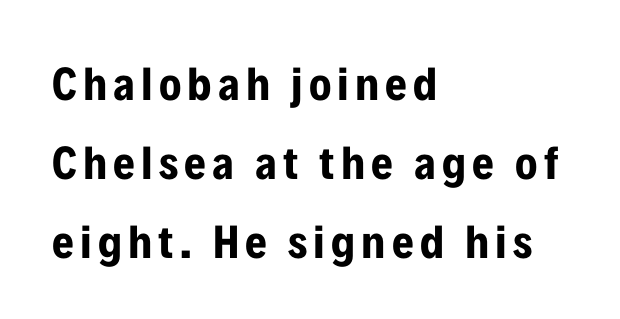
Weight check: bold — yes, fully. The rendering uses natural spacing where letterforms have individual widths. These lines are set flush left with a ragged right edge. To sum up the face: it is a sans, with no serifs. Italic: no, the glyphs are upright roman. The rows are spaced the way most documents space them.
